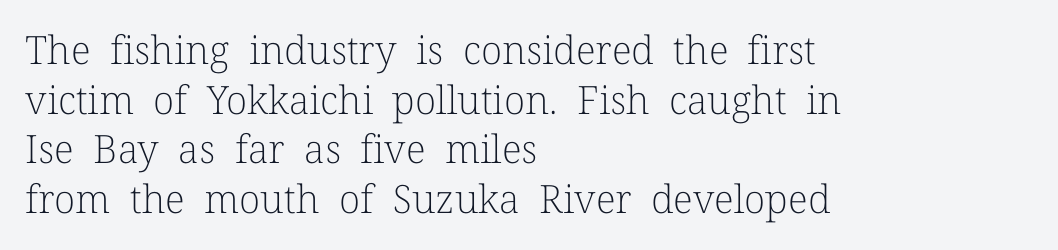
When letters stand straight like this, we call the style roman or upright. Line beginnings align vertically; line endings do not. Between one letter and the next there's only the usual sliver of space. These lines are composed in type with serifs. Regular leading. Each row of text sits above clean, open space.
